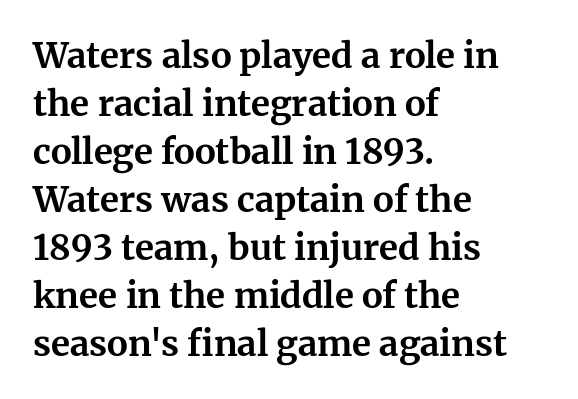
Each letter keeps its own natural width here, so spacing adapts to shape. The strokes are fattened all the way to bold. Upright lettering throughout. In CSS terms this would be text-align: left. Whoever set this chose a conventional vertical rhythm. Each row of text sits above clean, open space.
